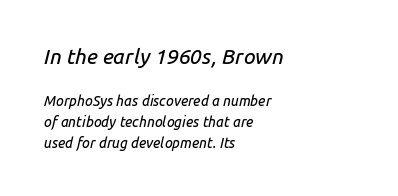
Q: Is the text italic (slanted)? A: Yes, it leans right by about 14 degrees.
Q: Is the text underlined? A: No.
Q: How is the paragraph aligned? A: Left-aligned.
Q: Is the spacing between letters normal or unusually wide? A: Normal.
Q: Is the spacing between lines tight, normal or loose? A: Normal.
Q: Which block of text is set in a larger size, the first (top) or the second (bottom)? A: The first (top) one.
